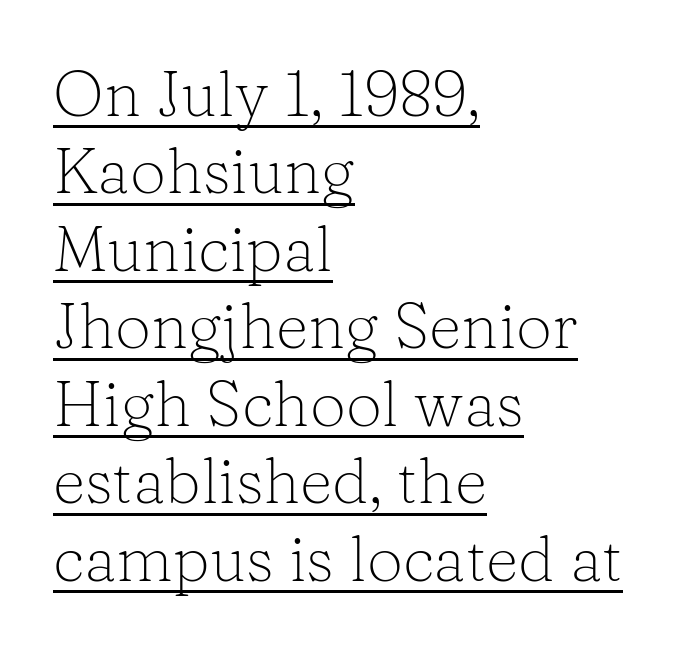
Q: Is the text bold? A: No.
Q: Is the text italic (slanted)? A: No, it is upright.
Q: Is the typeface a serif or a sans-serif typeface? A: Serif.
Q: Is the text underlined? A: Yes.
Q: How is the paragraph aligned? A: Left-aligned.
Q: Is the spacing between letters normal or unusually wide? A: Normal.
Q: Width (condensed, normal, or wide)? A: Normal.
Q: Stroke contrast? A: Low.
Q: x-height? A: Medium.
Q: Monospaced? A: No.
